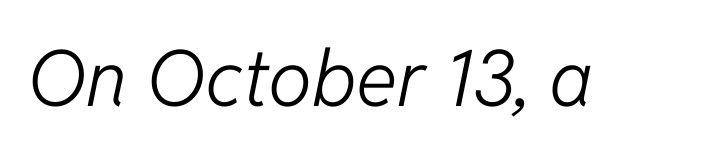
You could not count columns in this text — the font is proportionally spaced. Is this a heavy cut? Hardly; it is regular or lighter. The space directly below the letters is spotless. This sample uses an oblique cut, with every glyph tilted off the vertical. Inter-character spacing is left at the font's built-in metrics.
